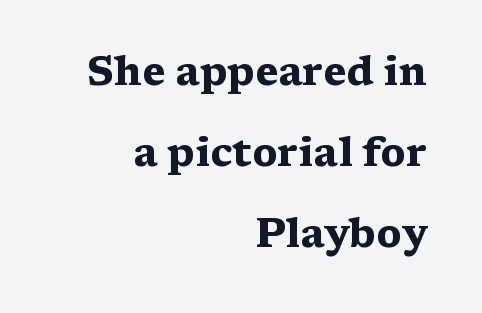
Little horizontal feet cap the strokes, marking this as serif type. The face used here is rendered with its standard letterfit. The gap between lines stays unmarked. What weight is shown? A full bold with thick strokes. Think of a printed novel: that variable character pitch is what you see here.
